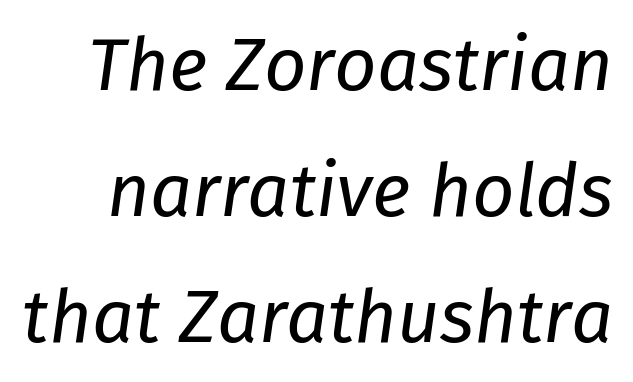
Q: Is the text bold? A: No.
Q: Is the text italic (slanted)? A: Yes, it leans right by about 8 degrees.
Q: Is the text underlined? A: No.
Q: Is the spacing between letters normal or unusually wide? A: Normal.
Q: Is the spacing between lines tight, normal or loose? A: Normal.
Q: Width (condensed, normal, or wide)? A: Normal.
Q: Stroke contrast? A: Low.
Q: x-height? A: Medium.
Q: Monospaced? A: No.
